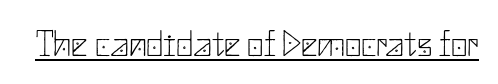
The image shows 36 px thin sans-serif type, upright; set normal letter spacing, underlined; low stroke contrast and a small x-height.
